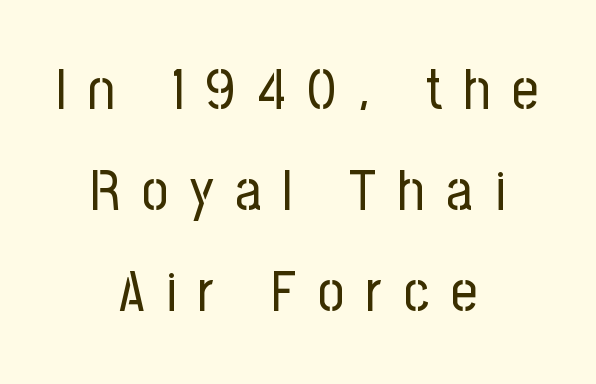
{"serif": "no", "italic": "no", "bold": "no", "weight": "regular", "width": "condensed", "stroke_contrast": "low", "x_height": "medium", "monospaced": "no", "underline": "no", "align": "center", "line_spacing_ratio": 1.74, "letter_spacing": "wide", "letter_spacing_em": 0.37, "glyph_px": 58}
